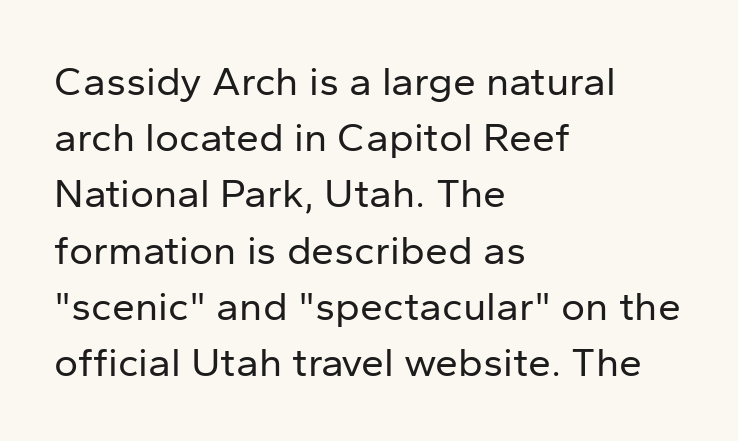
Q: Is the text bold? A: No.
Q: Is the text italic (slanted)? A: No, it is upright.
Q: Is the typeface a serif or a sans-serif typeface? A: Sans-serif.
Q: Is the text underlined? A: No.
Q: How is the paragraph aligned? A: Left-aligned.
Q: Is the spacing between letters normal or unusually wide? A: Normal.
Q: Is the spacing between lines tight, normal or loose? A: Normal.
Q: Width (condensed, normal, or wide)? A: Normal.
Q: Stroke contrast? A: Low.
Q: x-height? A: Medium.
Q: Monospaced? A: No.
